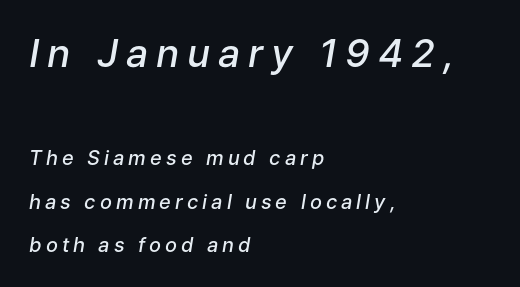
{"italic": "yes", "lean": "right", "slant_degrees": 9, "bold": "semi", "weight": "semibold", "width": "normal", "stroke_contrast": "low", "x_height": "medium", "monospaced": "no", "underline": "no", "align": "left", "line_spacing": "loose", "line_spacing_ratio": 2.18, "letter_spacing": "wide", "letter_spacing_em": 0.2, "larger_block": "first", "size_ratio": 1.95, "glyph_px": 39}
